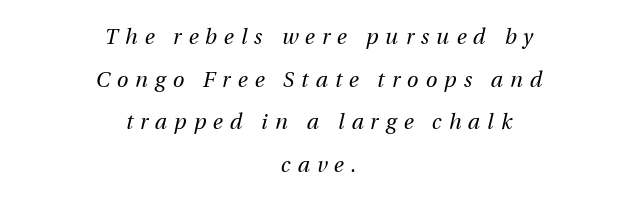
Horizontal bands of white between lines are thick stripes. The string is rendered with underlining switched off. This reads as an unemphasized weight, regular at the heaviest. A typesetter would mark this as italic. The passage shown has open, widely tracked lettering throughout. Is the block centered? Yes — each line is placed symmetrically about the middle.
